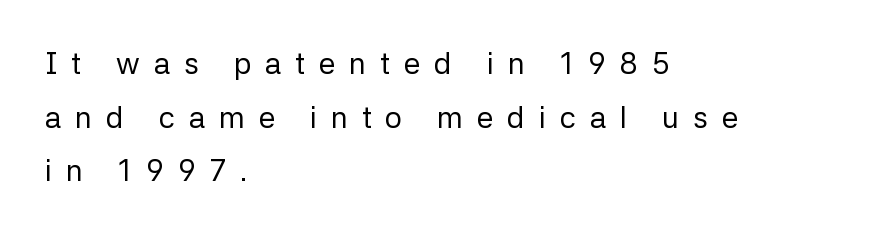
Q: Is the text bold? A: No.
Q: Is the text italic (slanted)? A: No, it is upright.
Q: Is the typeface a serif or a sans-serif typeface? A: Sans-serif.
Q: Is the text underlined? A: No.
Q: How is the paragraph aligned? A: Left-aligned.
Q: Is the spacing between letters normal or unusually wide? A: Unusually wide.
Q: Width (condensed, normal, or wide)? A: Normal.
Q: Stroke contrast? A: Low.
Q: x-height? A: Medium.
Q: Monospaced? A: No.
